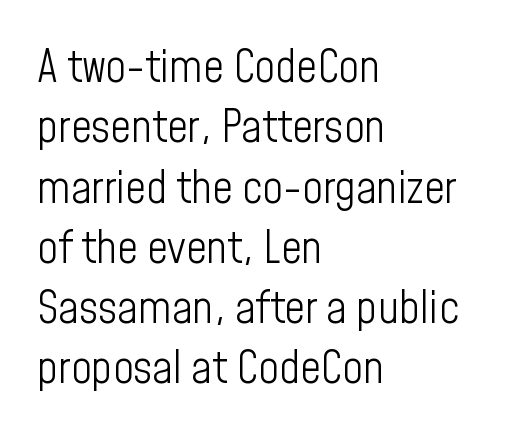
Rows of type keep a routine distance in the vertical direction. Proportional: the letters do not fall into vertical columns. The face looks like a standard text weight, possibly lighter. Type without underlining.
